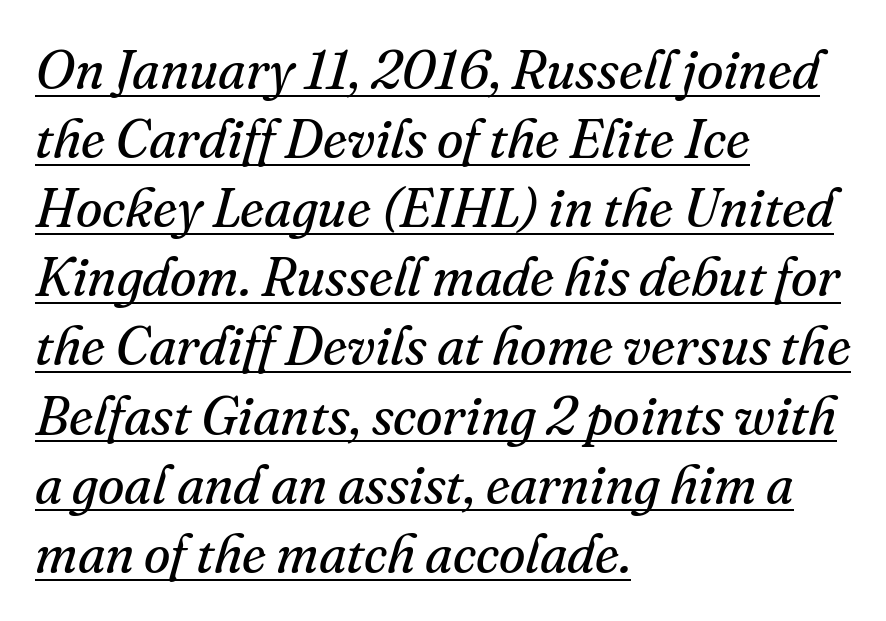
{"serif": "yes", "italic": "yes", "lean": "right", "slant_degrees": 16, "bold": "no", "weight": "regular", "width": "normal", "stroke_contrast": "medium", "x_height": "small", "monospaced": "no", "underline": "yes", "align": "left", "line_spacing": "normal", "line_spacing_ratio": 1.28, "letter_spacing": "normal", "letter_spacing_em": 0.0, "glyph_px": 54}
